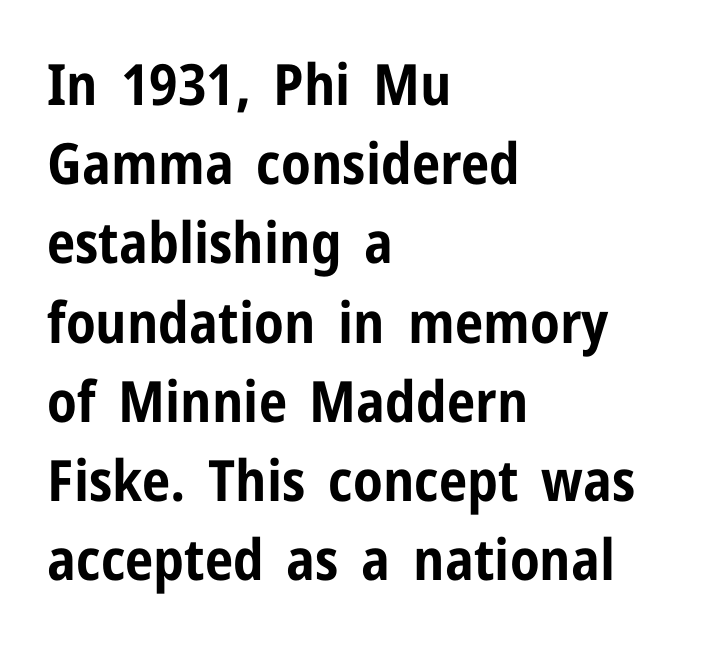
{"serif": "no", "italic": "no", "bold": "yes", "weight": "bold", "width": "condensed", "stroke_contrast": "low", "x_height": "medium", "monospaced": "no", "underline": "no", "align": "left", "line_spacing": "normal", "line_spacing_ratio": 1.39, "letter_spacing": "normal", "letter_spacing_em": 0.0, "glyph_px": 57}
